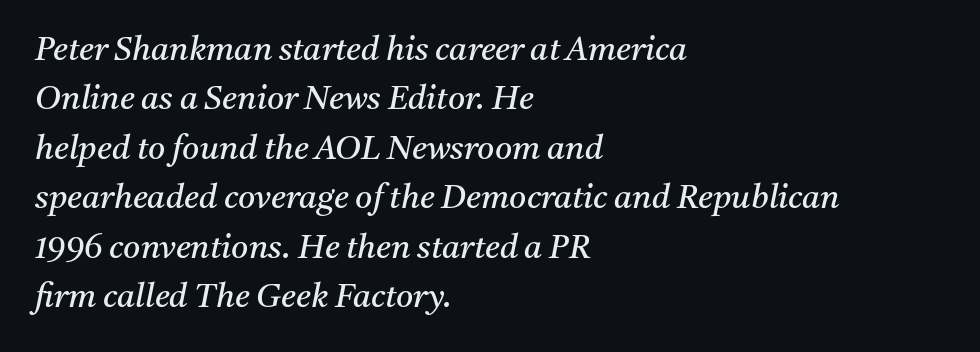
Q: Is the text bold? A: No.
Q: Is the text italic (slanted)? A: Yes, it leans right by about 11 degrees.
Q: Is the typeface a serif or a sans-serif typeface? A: Serif.
Q: Is the text underlined? A: No.
Q: How is the paragraph aligned? A: Left-aligned.
Q: Is the spacing between letters normal or unusually wide? A: Normal.
Q: Is the spacing between lines tight, normal or loose? A: Normal.
Q: Width (condensed, normal, or wide)? A: Normal.
Q: Stroke contrast? A: Medium.
Q: x-height? A: Medium.
Q: Monospaced? A: No.
